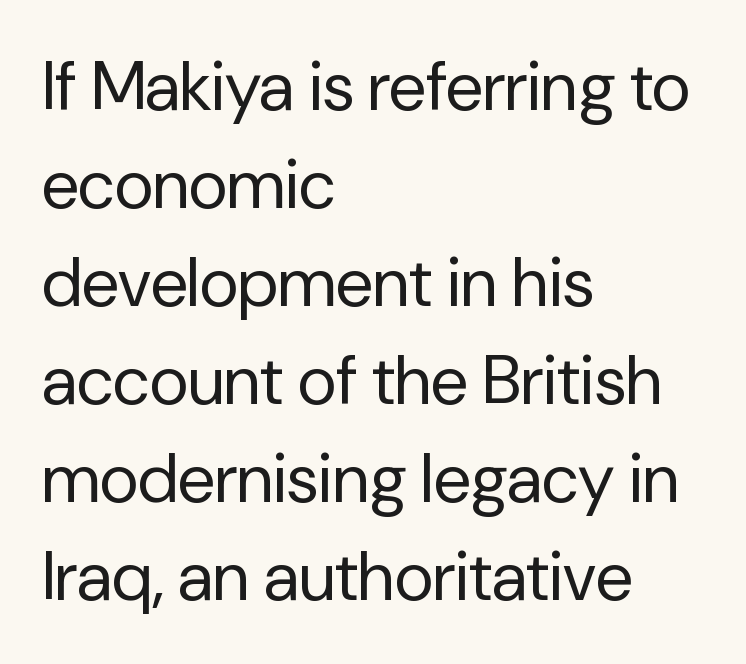
One glance says typical: line gaps are just what's usual. Caption: multi-line text, flush left, ragged right. Type without underlining. Compared with typical body copy, the letter spacing here is the same. A typesetter would mark this as roman, not italic. Varying glyph widths throughout — classic text-font behaviour.
